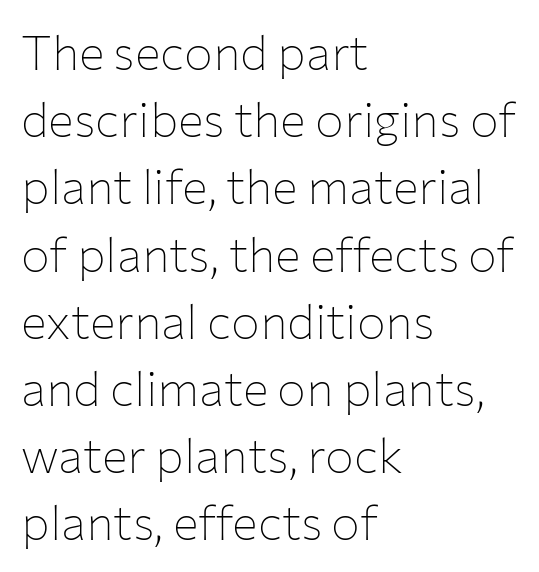
{"serif": "no", "italic": "no", "bold": "no", "weight": "thin", "width": "normal", "stroke_contrast": "low", "x_height": "medium", "monospaced": "no", "underline": "no", "align": "left", "line_spacing": "normal", "line_spacing_ratio": 1.4, "letter_spacing": "normal", "letter_spacing_em": 0.0, "glyph_px": 48}
